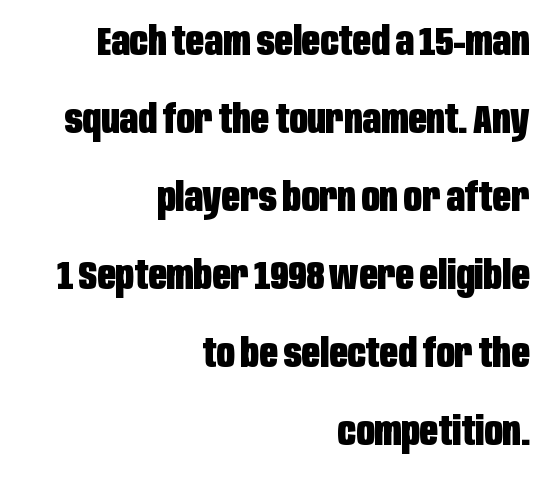
{"serif": "no", "italic": "no", "bold": "yes", "weight": "heavy", "width": "condensed", "stroke_contrast": "low", "x_height": "large", "monospaced": "no", "underline": "no", "align": "right", "line_spacing": "loose", "line_spacing_ratio": 1.95, "letter_spacing": "normal", "letter_spacing_em": 0.0, "glyph_px": 40}
